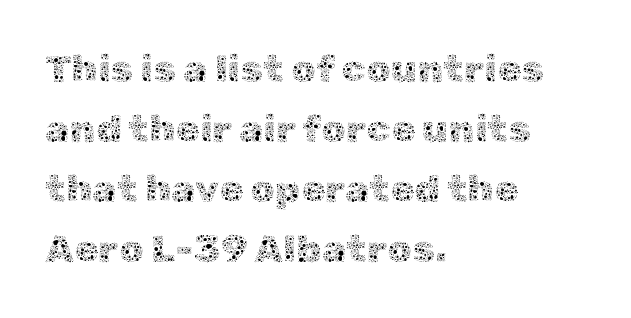
{"italic": "no", "bold": "no", "weight": "thin", "width": "normal", "x_height": "medium", "monospaced": "no", "underline": "no", "align": "left", "line_spacing": "normal", "line_spacing_ratio": 1.54, "letter_spacing": "normal", "letter_spacing_em": 0.0, "glyph_px": 39}
